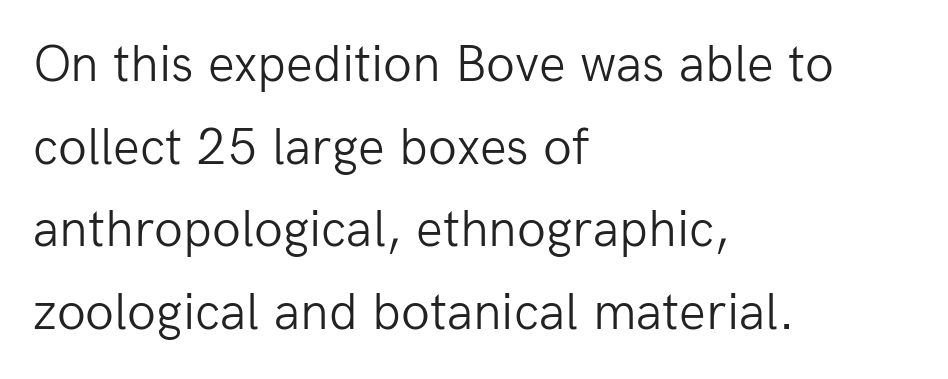
The typeface chosen for these lines omits serifs. The gaps between neighbouring characters are ordinary and unremarkable. The rendering anchors every line to the left-hand side. The glyphs are unaccompanied by any horizontal stroke below them. Whoever set this chose a conventional vertical rhythm. Italic? Not at all — the glyphs are vertical.
